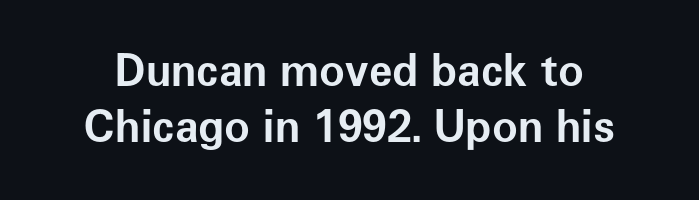
The image shows 43 px bold sans-serif type, upright; set normal line spacing (1.3x), normal letter spacing, not underlined; low stroke contrast and a medium x-height.
